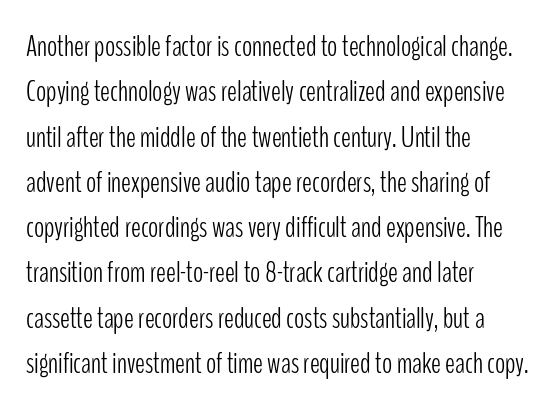
Q: Is the text bold? A: No.
Q: Is the text italic (slanted)? A: No, it is upright.
Q: Is the typeface a serif or a sans-serif typeface? A: Sans-serif.
Q: Is the text underlined? A: No.
Q: How is the paragraph aligned? A: Left-aligned.
Q: Is the spacing between letters normal or unusually wide? A: Normal.
Q: Is the spacing between lines tight, normal or loose? A: Normal.
Q: Width (condensed, normal, or wide)? A: Condensed.
Q: Stroke contrast? A: Low.
Q: x-height? A: Medium.
Q: Monospaced? A: No.
